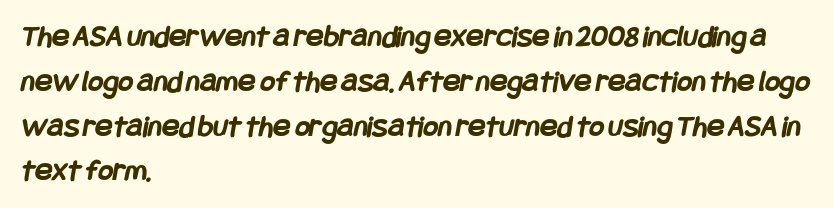
The image shows 32 px semibold, condensed sans-serif type; set left-aligned, normal line spacing (1.4x), normal letter spacing, not underlined; low stroke contrast and a large x-height.
